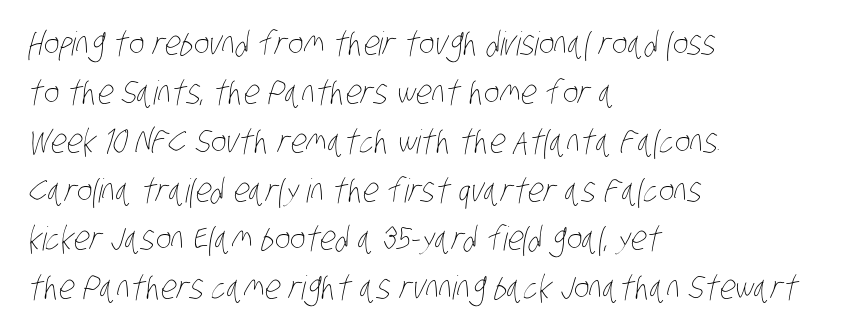
Q: Is the text bold? A: No.
Q: Is the text underlined? A: No.
Q: How is the paragraph aligned? A: Left-aligned.
Q: Is the spacing between letters normal or unusually wide? A: Normal.
Q: Is the spacing between lines tight, normal or loose? A: Normal.
Q: Width (condensed, normal, or wide)? A: Condensed.
Q: Stroke contrast? A: Low.
Q: x-height? A: Large.
Q: Monospaced? A: No.
